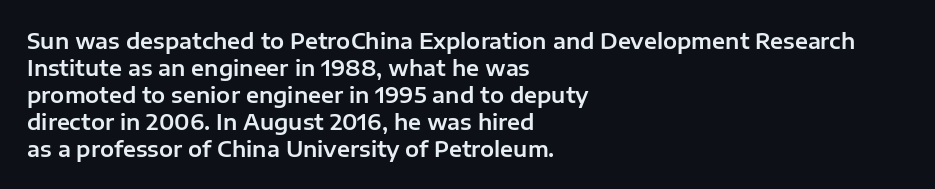
Q: Is the text italic (slanted)? A: No, it is upright.
Q: Is the text underlined? A: No.
Q: How is the paragraph aligned? A: Left-aligned.
Q: Is the spacing between letters normal or unusually wide? A: Normal.
Q: Is the spacing between lines tight, normal or loose? A: Normal.
